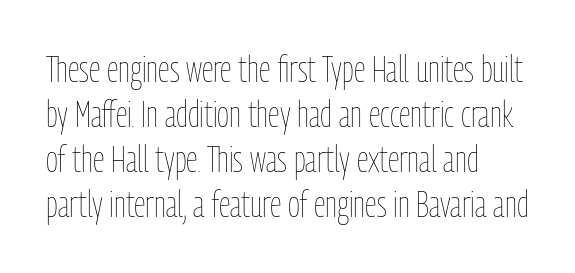
The image shows 37 px thin, condensed type, upright; set left-aligned, line spacing 1.22x, normal letter spacing, not underlined; low stroke contrast and a medium x-height.
